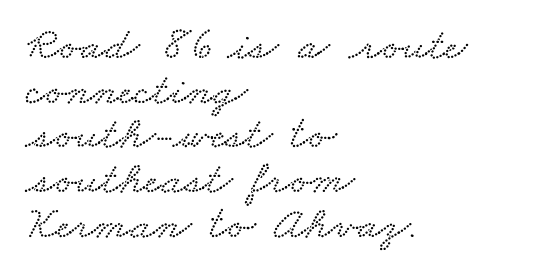
{"width": "wide", "stroke_contrast": "low", "x_height": "small", "monospaced": "no", "underline": "no", "align": "left", "line_spacing": "tight", "line_spacing_ratio": 0.95, "letter_spacing": "normal", "letter_spacing_em": 0.0, "glyph_px": 47}
